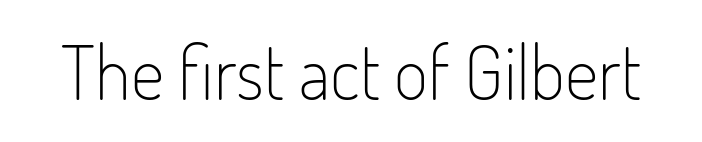
The passage shown has conventional tracking throughout. These lines are rendered in a variable-pitch font. Every character sits straight up, as roman type does. Letters rest on an invisible, unmarked baseline.
